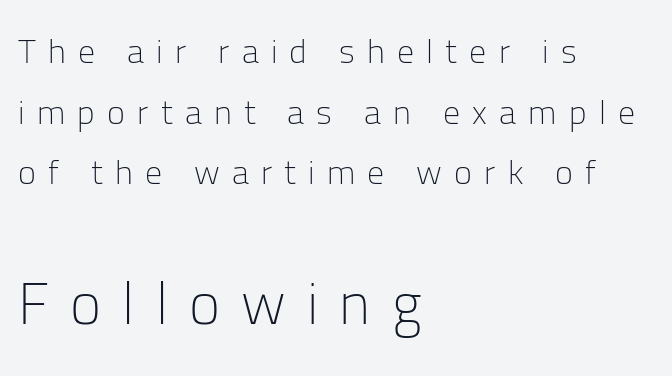
{"serif": "no", "italic": "no", "bold": "no", "weight": "light", "width": "normal", "stroke_contrast": "low", "x_height": "medium", "monospaced": "no", "underline": "no", "align": "left", "line_spacing_ratio": 1.78, "letter_spacing": "wide", "letter_spacing_em": 0.36, "larger_block": "second", "size_ratio": 1.74, "glyph_px": 59}
